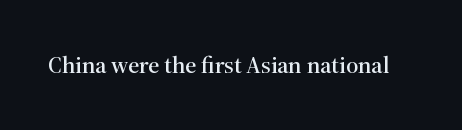
Observe the ordinary spacing: letters are neighbours, not strangers. Underline: absent. Rendered with straight, roman letterforms.
